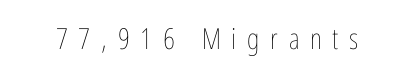
The image shows 29 px thin, condensed type, upright; set unusually wide letter spacing (+0.37 em), not underlined; low stroke contrast and a medium x-height.
